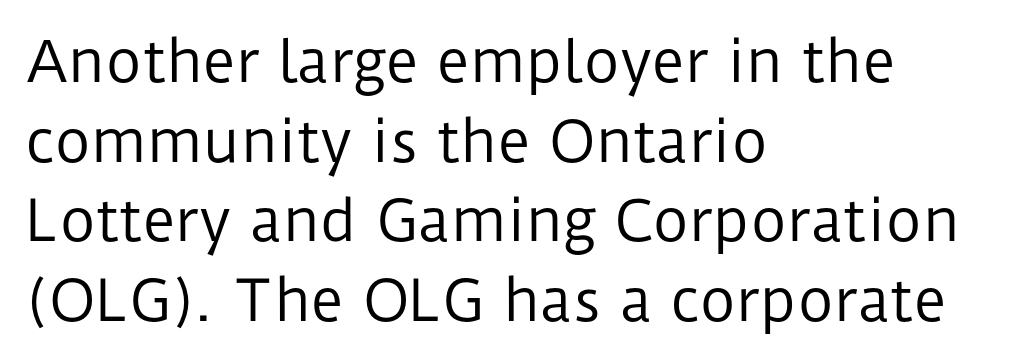
Q: Is the text bold? A: No.
Q: Is the text italic (slanted)? A: No, it is upright.
Q: Is the typeface a serif or a sans-serif typeface? A: Sans-serif.
Q: Is the text underlined? A: No.
Q: How is the paragraph aligned? A: Left-aligned.
Q: Is the spacing between letters normal or unusually wide? A: Normal.
Q: Is the spacing between lines tight, normal or loose? A: Normal.
Q: Width (condensed, normal, or wide)? A: Normal.
Q: Stroke contrast? A: Low.
Q: x-height? A: Medium.
Q: Monospaced? A: No.
